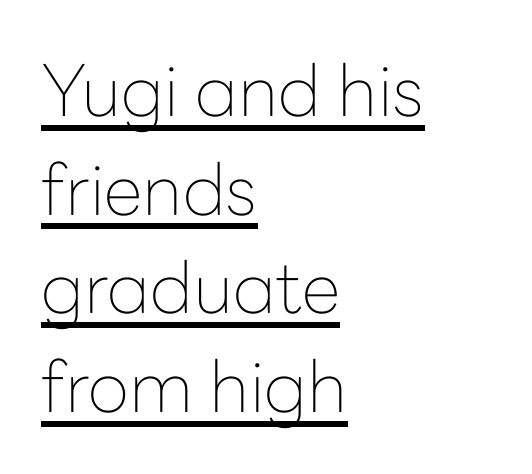
{"serif": "no", "italic": "no", "bold": "no", "weight": "thin", "width": "normal", "stroke_contrast": "low", "x_height": "medium", "monospaced": "no", "underline": "yes", "align": "left", "line_spacing": "normal", "line_spacing_ratio": 1.39, "letter_spacing": "normal", "letter_spacing_em": 0.0, "glyph_px": 71}
